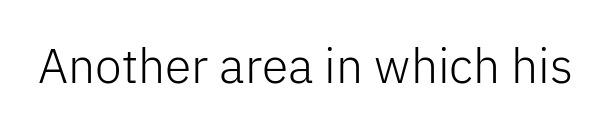
The image shows 48 px light sans-serif type, upright; set normal letter spacing, not underlined; low stroke contrast and a medium x-height.
